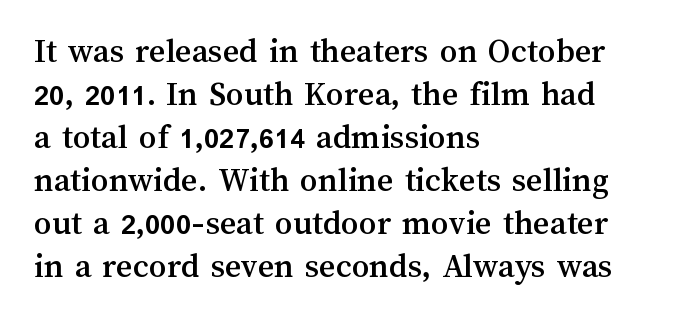
The image shows 35 px text type, upright; set left-aligned, line spacing 1.23x, normal letter spacing, not underlined; medium stroke contrast and a medium x-height.
